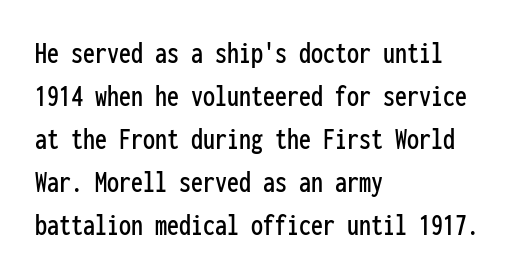
{"serif": "no", "italic": "no", "width": "condensed", "stroke_contrast": "low", "x_height": "medium", "monospaced": "yes", "underline": "no", "align": "left", "line_spacing": "normal", "line_spacing_ratio": 1.34, "letter_spacing": "normal", "letter_spacing_em": 0.0, "glyph_px": 32}
